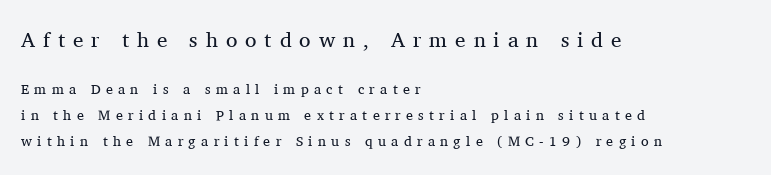
These two chunks differ in scale, with the top chunk taking the larger measure. Stems and bowls with no extra thickness — not bold. When letters stand straight like this, we call the style roman or upright. Type without underlining. Compared with typical body copy, the letter spacing here is much looser.
